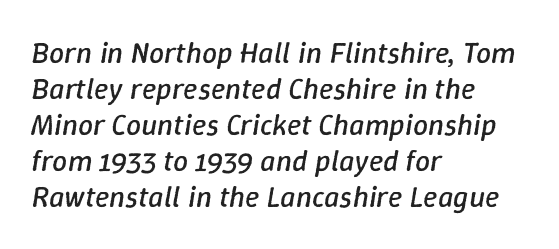
The image shows 30 px regular-weight type, italic (leaning right); set left-aligned, line spacing 1.2x, normal letter spacing, not underlined; low stroke contrast and a medium x-height.
